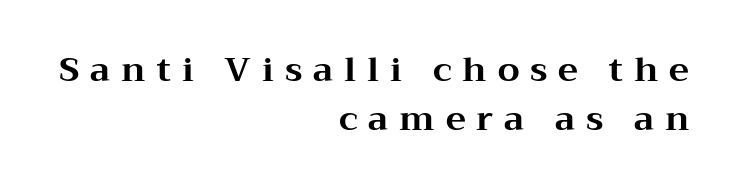
These lines stack with their right ends in a neat column. Italic? Not at all — the glyphs are vertical. Classification — serif. Loose tracking; the words dissolve into strings of separated letters.
